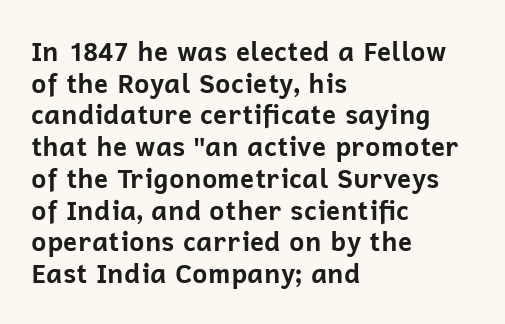
I'd describe the lettering as bold — thick and assertive. Words appear dense and cohesive because spacing is normal. Reading down the block, your eye returns to a fixed left position each line. The lettering holds an erect, upright posture throughout. Descender tails drop into unmarked territory.
